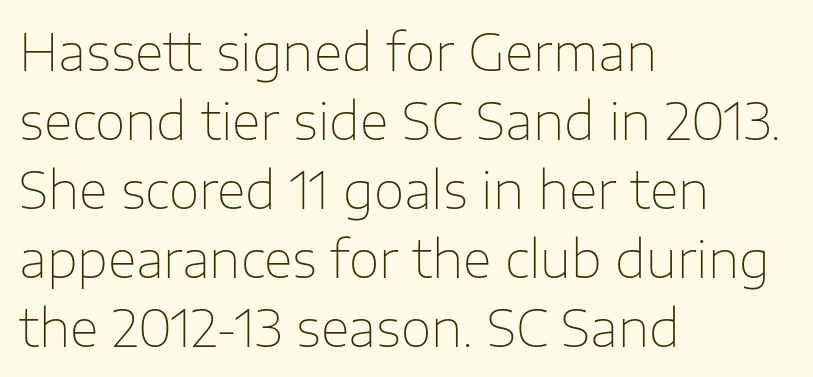
{"serif": "no", "italic": "no", "bold": "no", "weight": "thin", "width": "normal", "stroke_contrast": "low", "x_height": "medium", "monospaced": "no", "underline": "no", "align": "left", "line_spacing": "normal", "line_spacing_ratio": 1.38, "letter_spacing": "normal", "letter_spacing_em": 0.0, "glyph_px": 50}
